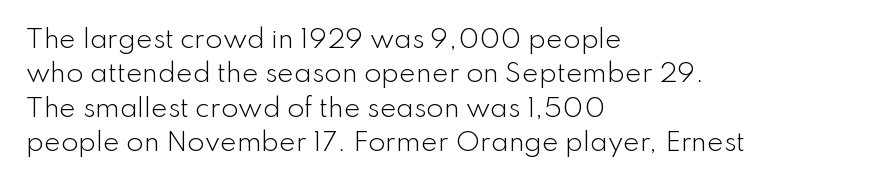
Q: Is the text bold? A: No.
Q: Is the text italic (slanted)? A: No, it is upright.
Q: Is the text underlined? A: No.
Q: How is the paragraph aligned? A: Left-aligned.
Q: Is the spacing between letters normal or unusually wide? A: Normal.
Q: Is the spacing between lines tight, normal or loose? A: Normal.
